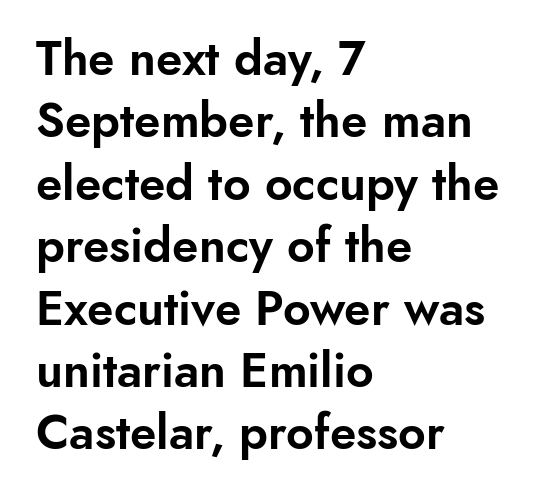
The image shows 48 px sans-serif type, upright; set left-aligned, normal line spacing (1.3x), normal letter spacing, not underlined; low stroke contrast and a small x-height.
